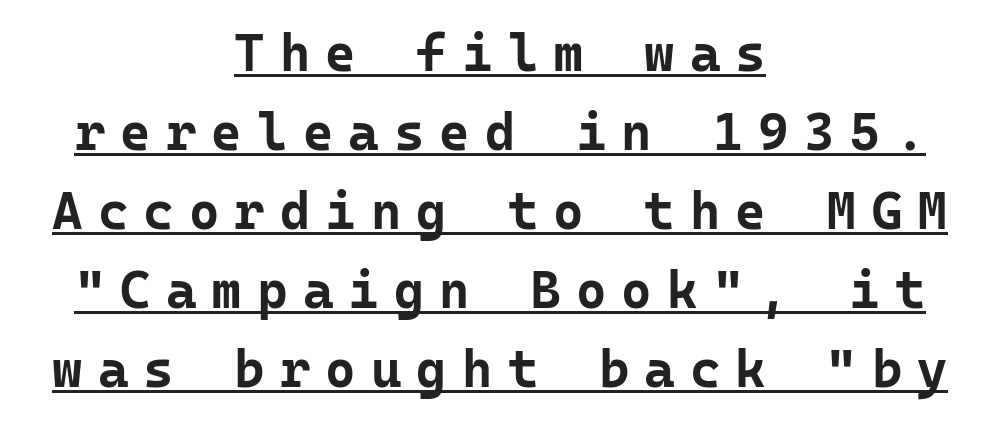
The image shows 52 px bold sans-serif type, upright, monospaced; set centered, normal line spacing (1.52x), unusually wide letter spacing (+0.29 em), underlined; low stroke contrast and a medium x-height.
